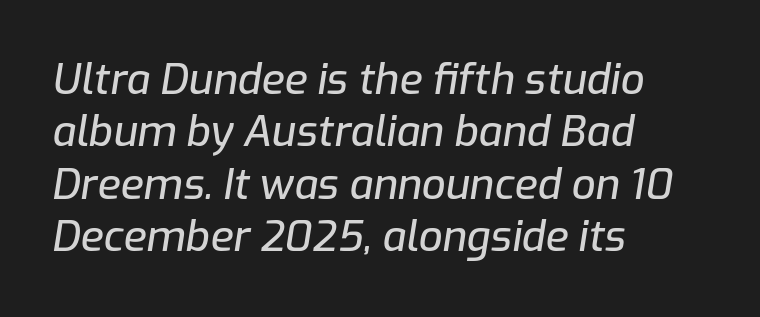
{"italic": "yes", "lean": "right", "slant_degrees": 9, "width": "normal", "stroke_contrast": "low", "x_height": "medium", "monospaced": "no", "underline": "no", "align": "left", "line_spacing": "normal", "line_spacing_ratio": 1.25, "letter_spacing": "normal", "letter_spacing_em": 0.0, "glyph_px": 42}
